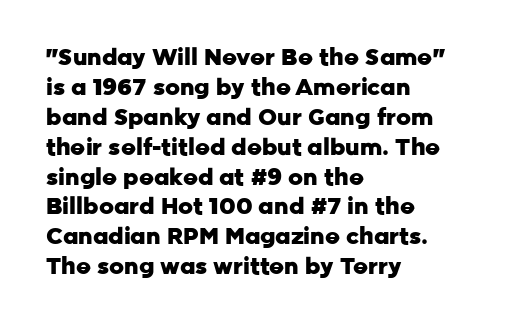
{"italic": "no", "bold": "yes", "underline": "no", "align": "left", "line_spacing": "normal", "line_spacing_ratio": 1.3, "letter_spacing": "normal", "letter_spacing_em": 0.0, "glyph_px": 23}
